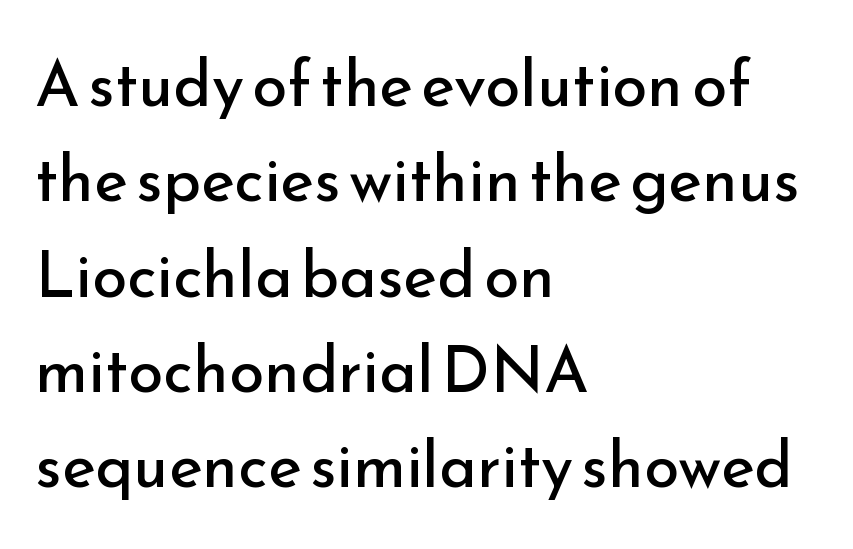
{"serif": "no", "italic": "no", "bold": "no", "weight": "regular", "width": "normal", "stroke_contrast": "low", "x_height": "small", "monospaced": "no", "underline": "no", "align": "left", "line_spacing": "normal", "line_spacing_ratio": 1.49, "letter_spacing": "normal", "letter_spacing_em": 0.0, "glyph_px": 64}
